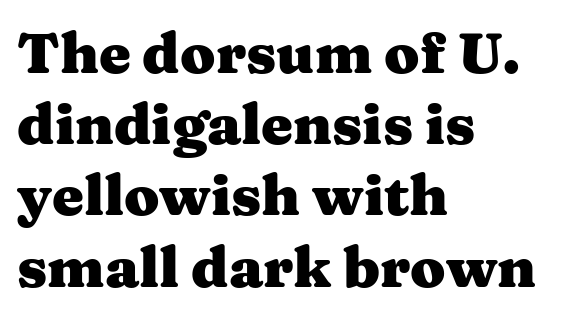
Check the space under the baseline: it is left empty. These lines are rendered in a variable-pitch font. Short and long lines alike share a common starting point at left. The letters are bold, with thick, heavy strokes.
